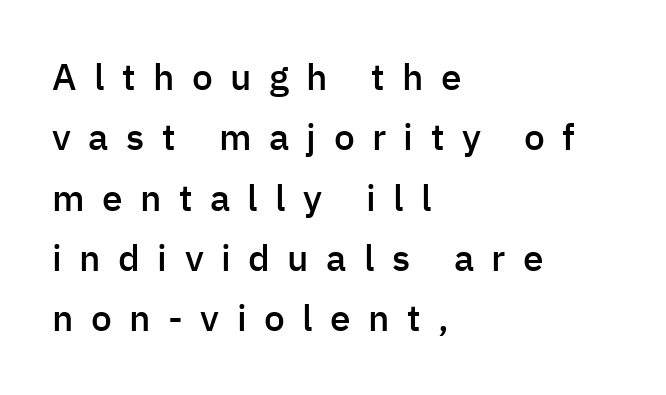
The image shows 37 px semibold sans-serif type, upright; set left-aligned, normal line spacing (1.63x), unusually wide letter spacing (+0.47 em), not underlined; low stroke contrast and a medium x-height.
